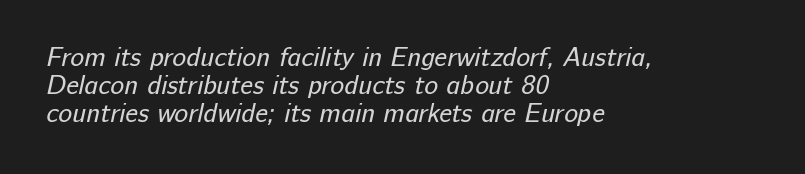
{"bold": "no", "underline": "no", "align": "left", "line_spacing": "tight", "line_spacing_ratio": 1.08, "letter_spacing": "normal", "letter_spacing_em": 0.0, "glyph_px": 26}
